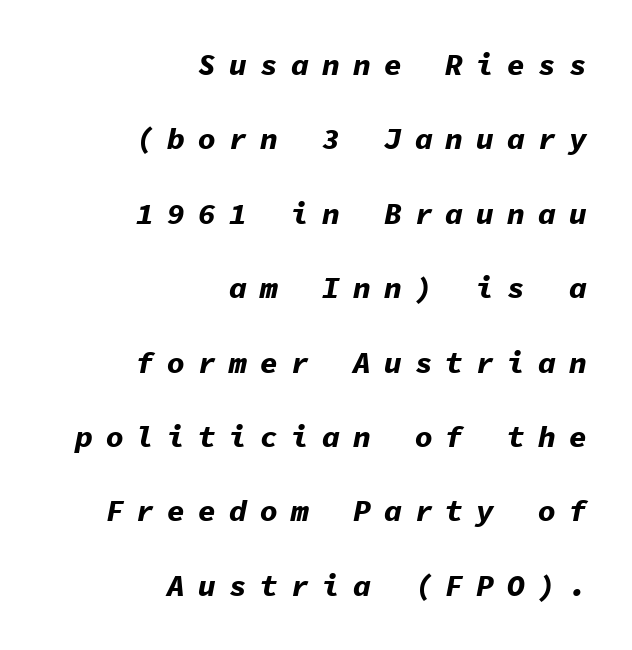
Q: Is the text bold? A: Yes.
Q: Is the text italic (slanted)? A: Yes, it leans right by about 11 degrees.
Q: Is the text underlined? A: No.
Q: How is the paragraph aligned? A: Right-aligned.
Q: Is the spacing between letters normal or unusually wide? A: Unusually wide.
Q: Is the spacing between lines tight, normal or loose? A: Loose.
Q: Width (condensed, normal, or wide)? A: Normal.
Q: Stroke contrast? A: Low.
Q: x-height? A: Medium.
Q: Monospaced? A: Yes.
